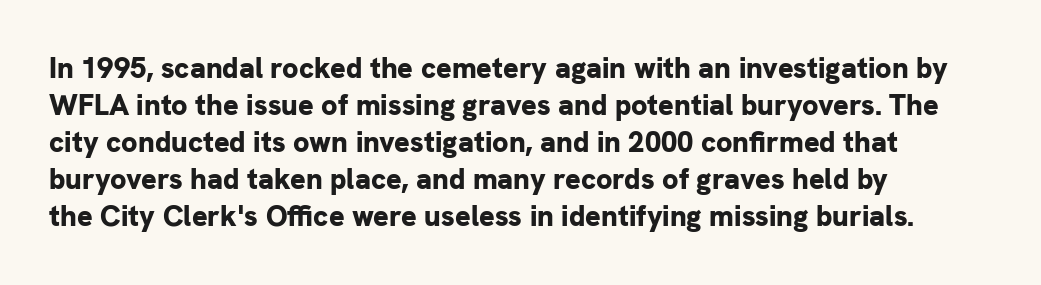
Words appear dense and cohesive because spacing is normal. The rendering anchors every line to the left-hand side. Typographically, this falls in the sans-serif category. Lines of text with bare space underneath. When letters stand straight like this, we call the style roman or upright. Students, observe: this is what conventionally led text looks like.
